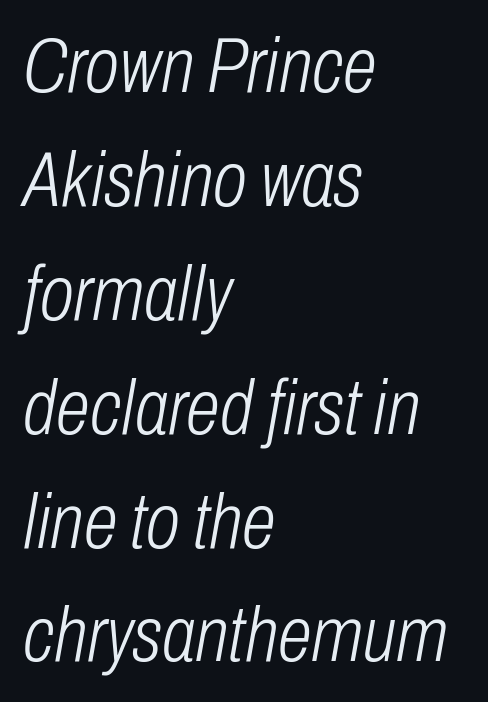
The passage shown is not underscored anywhere. The rag falls on the right side of this text block. Do the characters align in a grid? No, the font is proportional. The designer left line spacing at the default. Weight: regular or lighter.
